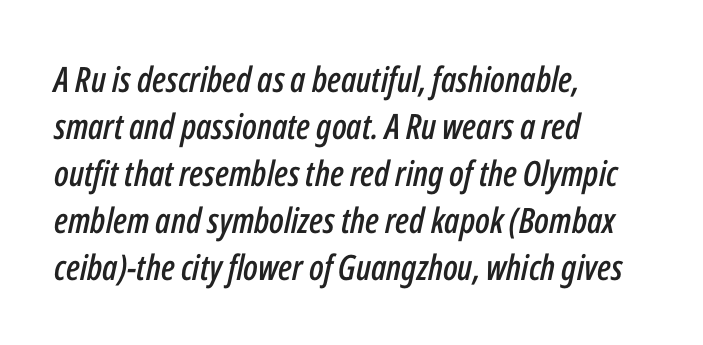
The image shows 35 px condensed type, italic (leaning right); set left-aligned, normal line spacing (1.34x), normal letter spacing, not underlined; low stroke contrast and a medium x-height.
